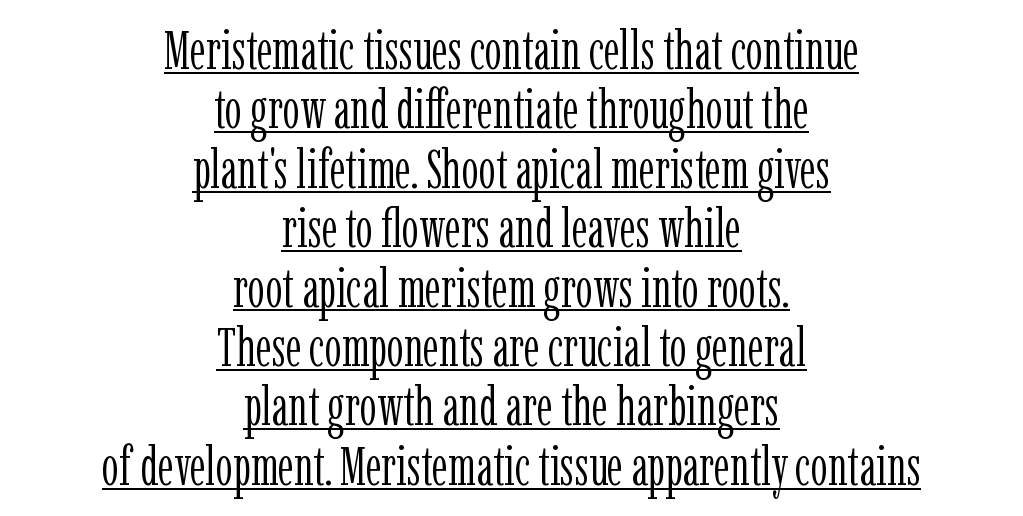
The image shows 54 px light, condensed serif type, upright; set centered, tight line spacing (1.1x), normal letter spacing, underlined; low stroke contrast and a medium x-height.
